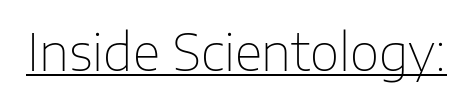
{"serif": "no", "italic": "no", "bold": "no", "weight": "thin", "width": "normal", "stroke_contrast": "low", "x_height": "medium", "monospaced": "no", "underline": "yes", "letter_spacing": "normal", "letter_spacing_em": 0.0, "glyph_px": 51}
